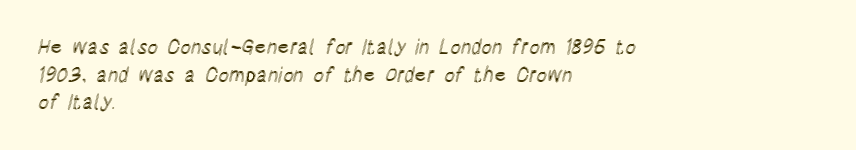
The image shows 20 px text type; set left-aligned, normal line spacing (1.38x), normal letter spacing, not underlined.
